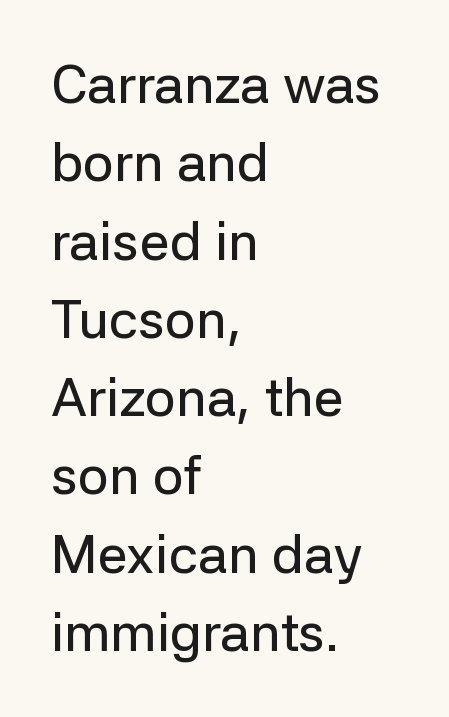
Vertical spacing — default. The rendering keeps characters at their native spacing. The specimen reads as upright at a glance. If you drew a ruler down the left edge, every line would touch it.
